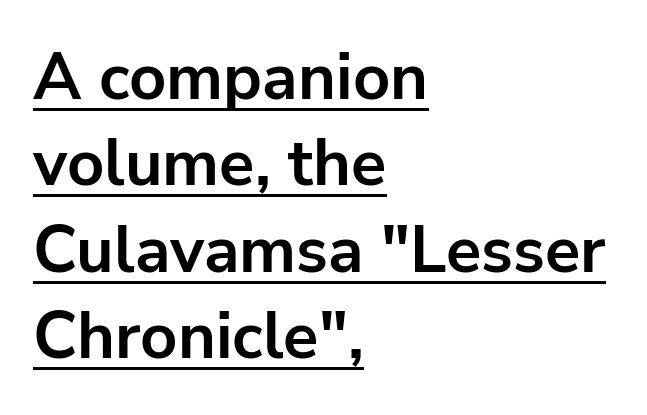
Caption: bold face, heavy strokes. Nothing sits at the stroke ends, so this counts as sans-serif. Line beginnings align vertically; line endings do not. Spacing verdict: proportional, widths tailored to each character. Underlined type.
